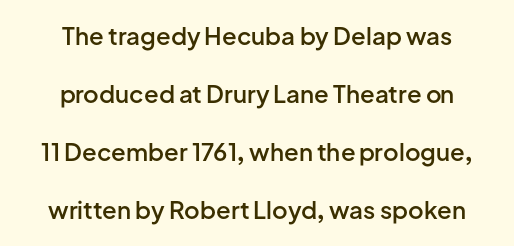
Q: Is the text bold? A: Semi-bold.
Q: Is the text italic (slanted)? A: No, it is upright.
Q: Is the text underlined? A: No.
Q: How is the paragraph aligned? A: Centered.
Q: Is the spacing between letters normal or unusually wide? A: Normal.
Q: Is the spacing between lines tight, normal or loose? A: Loose.
